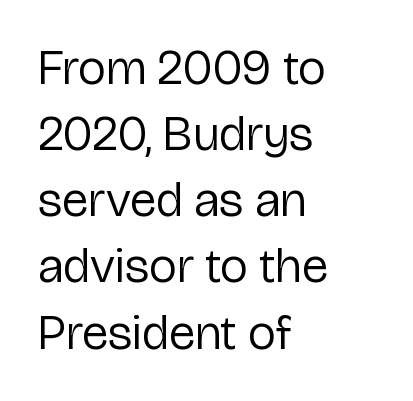
{"serif": "no", "italic": "no", "bold": "no", "weight": "regular", "width": "normal", "stroke_contrast": "low", "x_height": "medium", "monospaced": "no", "underline": "no", "align": "left", "line_spacing": "normal", "line_spacing_ratio": 1.35, "letter_spacing": "normal", "letter_spacing_em": 0.0, "glyph_px": 49}
